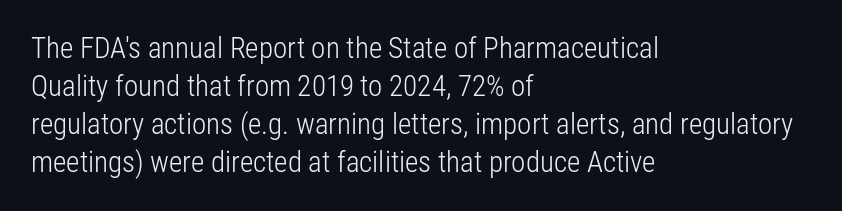
{"serif": "no", "italic": "no", "bold": "no", "weight": "light", "width": "condensed", "stroke_contrast": "low", "x_height": "medium", "monospaced": "no", "underline": "no", "align": "left", "line_spacing": "normal", "line_spacing_ratio": 1.31, "letter_spacing": "normal", "letter_spacing_em": 0.0, "glyph_px": 29}
